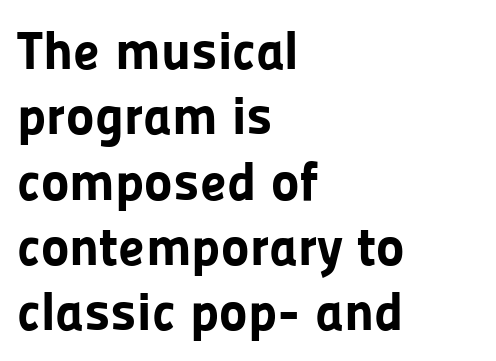
{"serif": "no", "italic": "no", "bold": "yes", "weight": "bold", "width": "normal", "stroke_contrast": "low", "x_height": "medium", "monospaced": "no", "underline": "no", "align": "left", "line_spacing_ratio": 1.21, "letter_spacing": "normal", "letter_spacing_em": 0.0, "glyph_px": 54}
